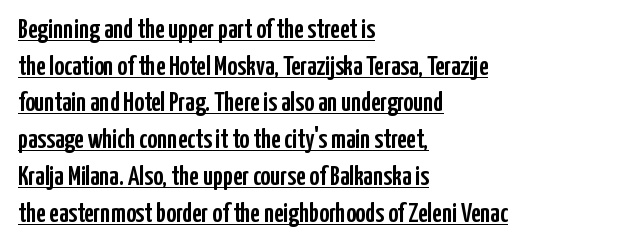
The image shows 27 px text type, upright; set left-aligned, normal line spacing (1.36x), normal letter spacing, underlined.
